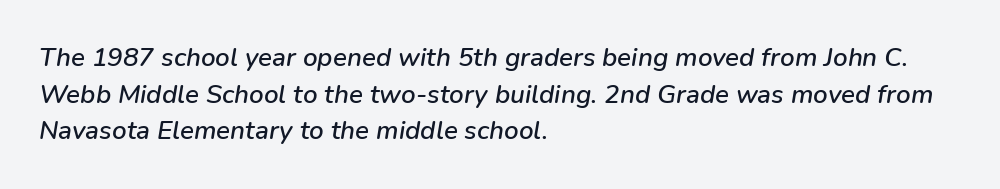
The image shows 26 px text type, italic (leaning right); set left-aligned, normal line spacing (1.41x), normal letter spacing, not underlined.
